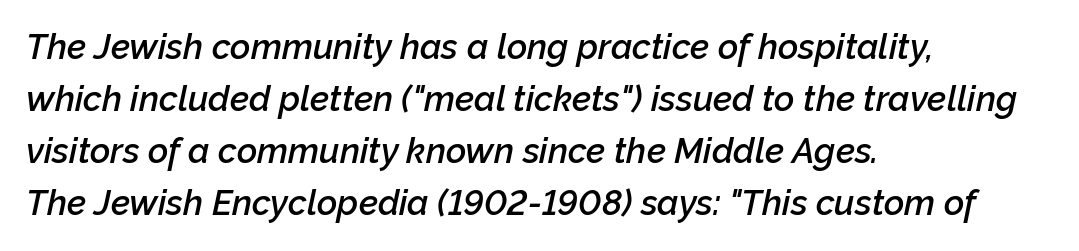
{"italic": "yes", "lean": "right", "slant_degrees": 12, "bold": "semi", "weight": "semibold", "width": "normal", "stroke_contrast": "low", "x_height": "medium", "monospaced": "no", "underline": "no", "align": "left", "line_spacing": "normal", "line_spacing_ratio": 1.49, "letter_spacing": "normal", "letter_spacing_em": 0.0, "glyph_px": 35}
